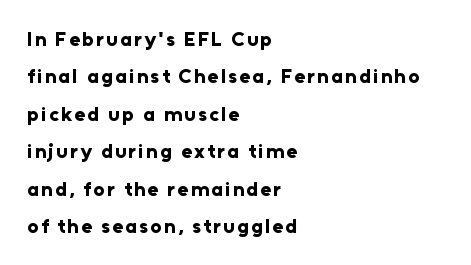
{"italic": "no", "bold": "yes", "underline": "no", "align": "left", "line_spacing_ratio": 1.87, "glyph_px": 20}
